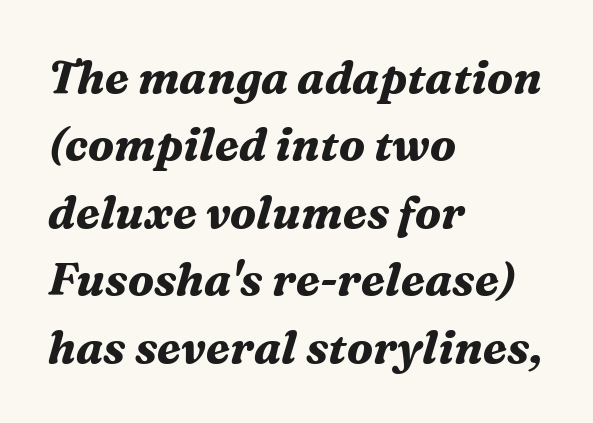
Small tapered or slab feet sit at the stroke ends, so this counts as serif. No word sits above an underline. Think of a printed novel: that variable character pitch is what you see here. Emphasis by weight is at full strength: bold. The setting favours the left margin, as ordinary paragraphs usually do.
